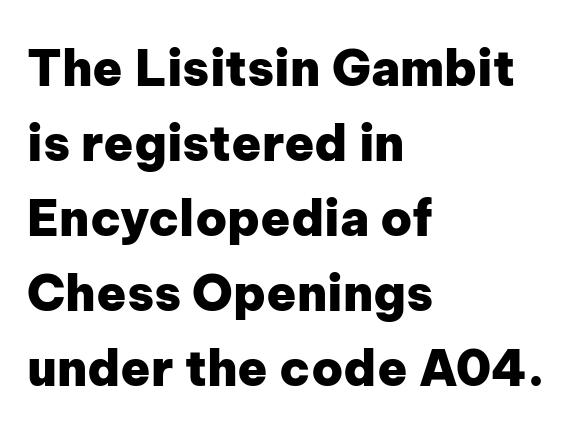
The image shows 49 px heavy sans-serif type, upright; set left-aligned, normal line spacing (1.53x), normal letter spacing, not underlined; low stroke contrast and a medium x-height.
